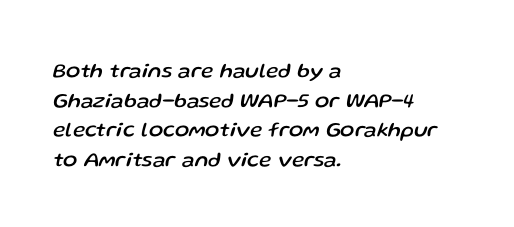
The image shows 21 px text type, italic (leaning right); set left-aligned, normal line spacing (1.41x), normal letter spacing, not underlined.
